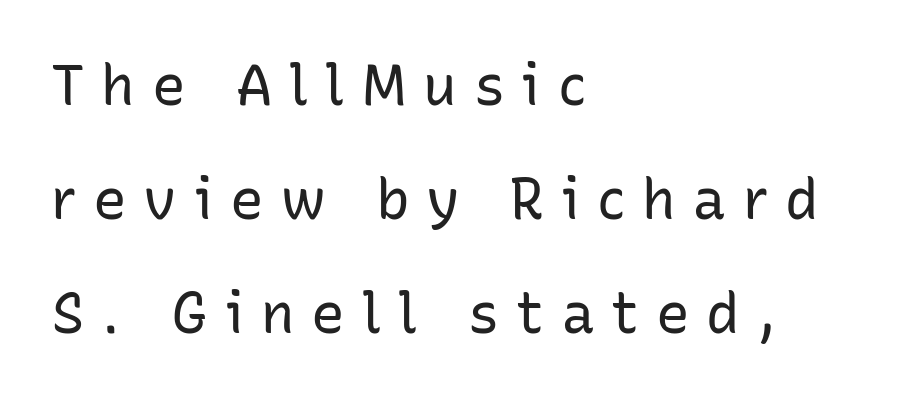
The image shows 56 px regular-weight sans-serif type, upright; set left-aligned, loose line spacing (2.04x), unusually wide letter spacing (+0.3 em), not underlined; low stroke contrast and a medium x-height.
